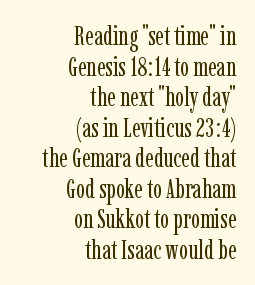
Q: Is the text bold? A: No.
Q: Is the text italic (slanted)? A: No, it is upright.
Q: Is the text underlined? A: No.
Q: How is the paragraph aligned? A: Right-aligned.
Q: Is the spacing between letters normal or unusually wide? A: Normal.
Q: Is the spacing between lines tight, normal or loose? A: Tight.
